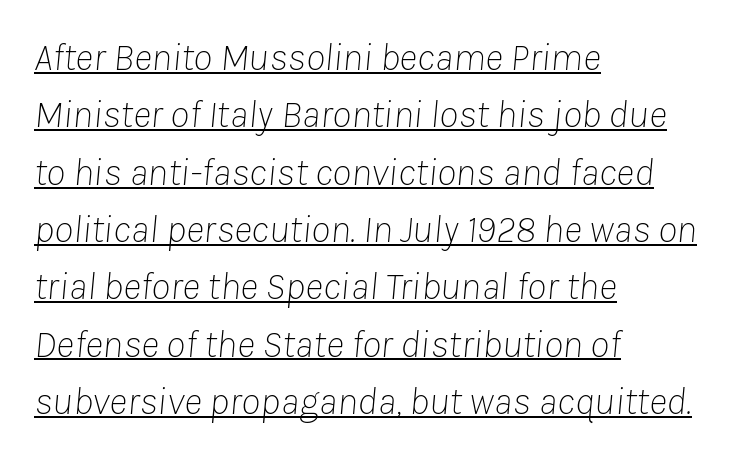
Q: Is the text bold? A: No.
Q: Is the text italic (slanted)? A: Yes, it leans right by about 8 degrees.
Q: Is the text underlined? A: Yes.
Q: How is the paragraph aligned? A: Left-aligned.
Q: Is the spacing between letters normal or unusually wide? A: Normal.
Q: Is the spacing between lines tight, normal or loose? A: Normal.
Q: Width (condensed, normal, or wide)? A: Normal.
Q: Stroke contrast? A: Low.
Q: x-height? A: Medium.
Q: Monospaced? A: No.
